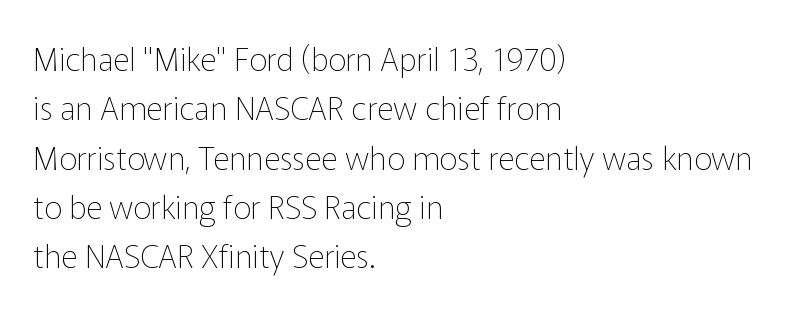
Leftover space on each line is placed entirely after the last word. Compared with typical paragraphs, the rows here are spaced about the same. Characters follow at the spacing the type designer built in. Does the type have serifs? No, each stem ends abruptly.
